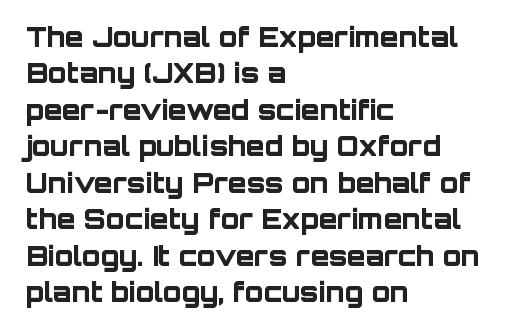
The image shows 27 px bold type, upright; set left-aligned, normal line spacing (1.35x), normal letter spacing, not underlined.
